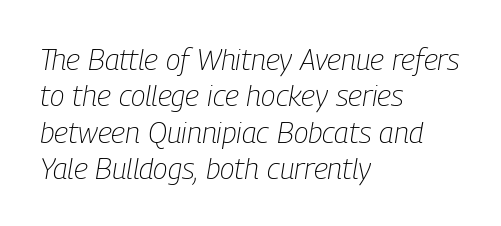
Short and long lines alike share a common starting point at left. The typesetting does not lean heavy: it is not bold. The words here are not underlined. Each letter keeps its own natural width here, so spacing adapts to shape. This is oblique type, the kind used for emphasis or titles. Words appear dense and cohesive because spacing is normal.
